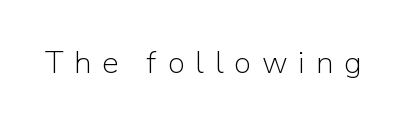
The weight would be labelled regular, book, light, or lighter still. What stands out about the letter spacing? Its width — letters are far apart. The area under the type is left untouched. Unlike a traditional serif, this face leaves its strokes unadorned. The rendering uses natural spacing where letterforms have individual widths. Do the letters lean? They stand straight.
